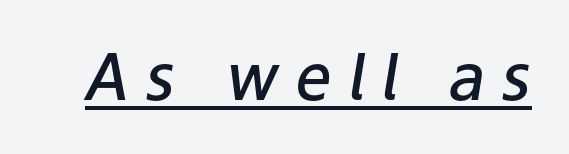
The image shows 64 px semibold type, italic (leaning right); set unusually wide letter spacing (+0.26 em), underlined; low stroke contrast and a medium x-height.
